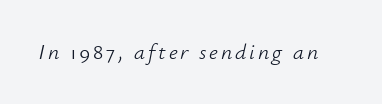
The image shows 22 px text type, italic (leaning right); set not underlined.
